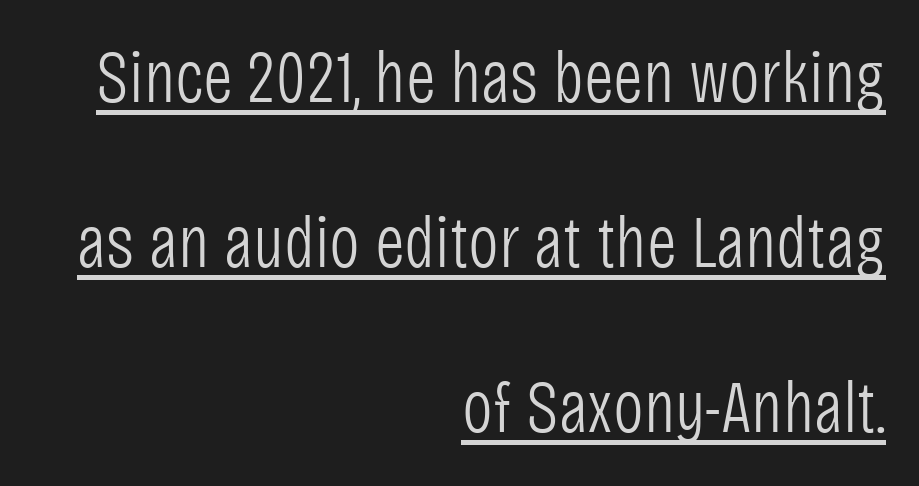
Q: Is the text bold? A: No.
Q: Is the text italic (slanted)? A: No, it is upright.
Q: Is the typeface a serif or a sans-serif typeface? A: Sans-serif.
Q: Is the text underlined? A: Yes.
Q: How is the paragraph aligned? A: Right-aligned.
Q: Is the spacing between letters normal or unusually wide? A: Normal.
Q: Is the spacing between lines tight, normal or loose? A: Loose.
Q: Width (condensed, normal, or wide)? A: Condensed.
Q: Stroke contrast? A: Low.
Q: x-height? A: Large.
Q: Monospaced? A: No.
